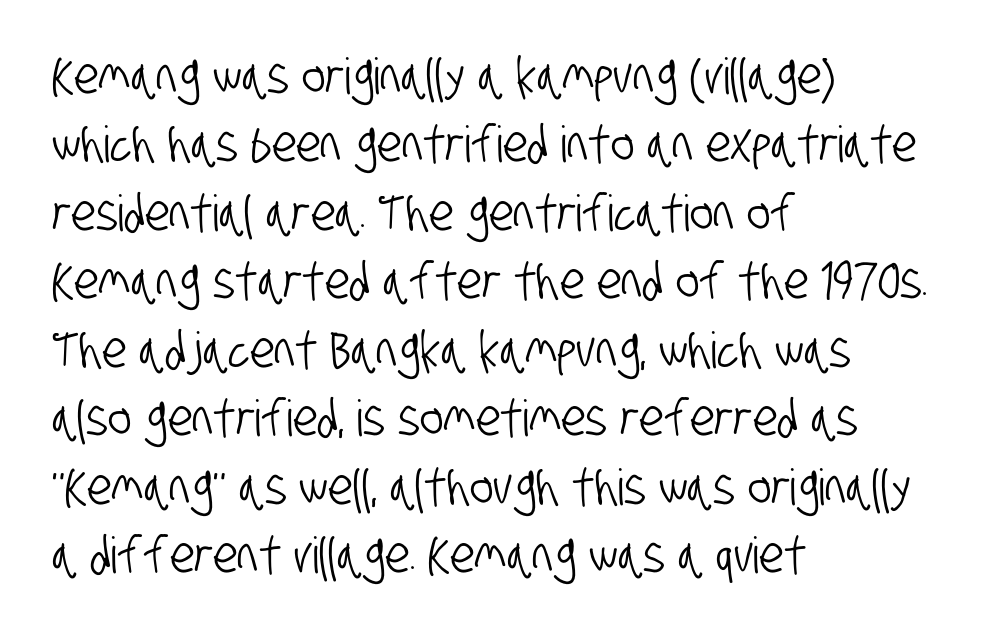
Q: Is the typeface a serif or a sans-serif typeface? A: Sans-serif.
Q: Is the text underlined? A: No.
Q: How is the paragraph aligned? A: Left-aligned.
Q: Is the spacing between letters normal or unusually wide? A: Normal.
Q: Is the spacing between lines tight, normal or loose? A: Normal.
Q: Width (condensed, normal, or wide)? A: Condensed.
Q: Stroke contrast? A: Low.
Q: x-height? A: Large.
Q: Monospaced? A: No.
